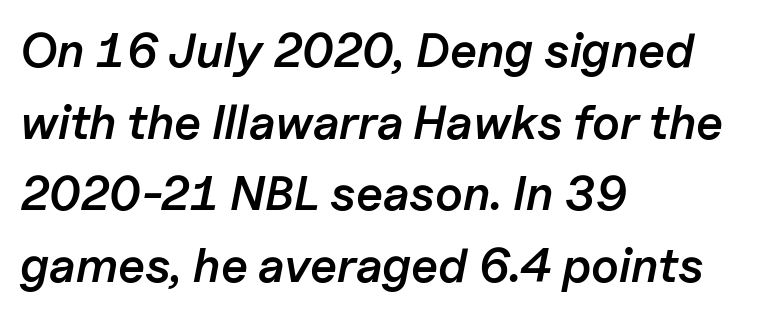
Each letter keeps its own natural width here, so spacing adapts to shape. Default kerning and tracking; the words read as compact shapes. No word sits above an underline. Does the lettering tilt? It does — this is italic. One glance says typical: line gaps are just what's usual. Firm but not heavy-handed strokes: this text is semibold.
